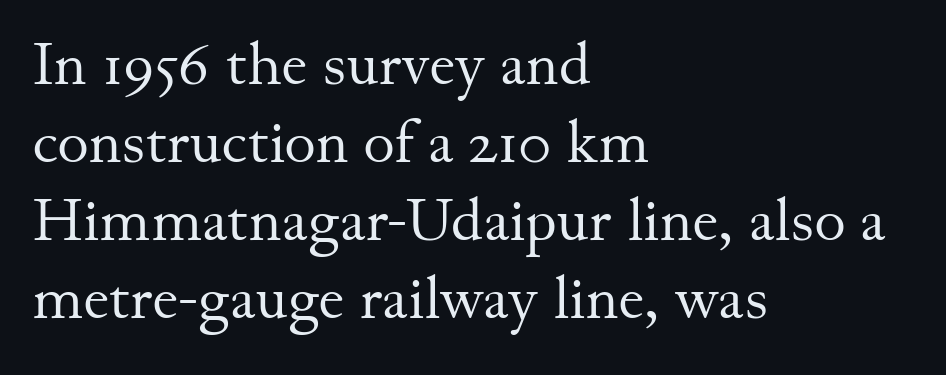
Q: Is the text bold? A: No.
Q: Is the text italic (slanted)? A: No, it is upright.
Q: Is the typeface a serif or a sans-serif typeface? A: Serif.
Q: Is the text underlined? A: No.
Q: How is the paragraph aligned? A: Left-aligned.
Q: Is the spacing between letters normal or unusually wide? A: Normal.
Q: Is the spacing between lines tight, normal or loose? A: Normal.
Q: Width (condensed, normal, or wide)? A: Normal.
Q: Stroke contrast? A: Medium.
Q: x-height? A: Small.
Q: Monospaced? A: No.
